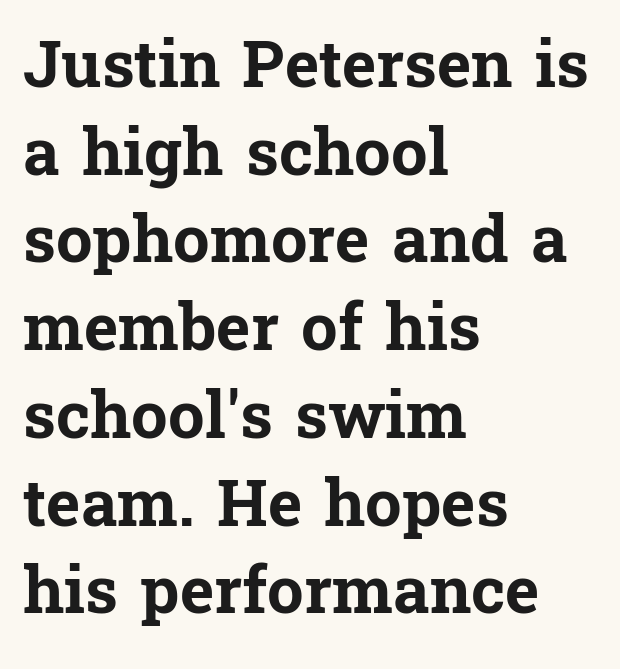
Q: Is the text bold? A: Yes.
Q: Is the text italic (slanted)? A: No, it is upright.
Q: Is the typeface a serif or a sans-serif typeface? A: Serif.
Q: Is the text underlined? A: No.
Q: How is the paragraph aligned? A: Left-aligned.
Q: Is the spacing between letters normal or unusually wide? A: Normal.
Q: Is the spacing between lines tight, normal or loose? A: Normal.
Q: Width (condensed, normal, or wide)? A: Normal.
Q: Stroke contrast? A: Low.
Q: x-height? A: Medium.
Q: Monospaced? A: No.
